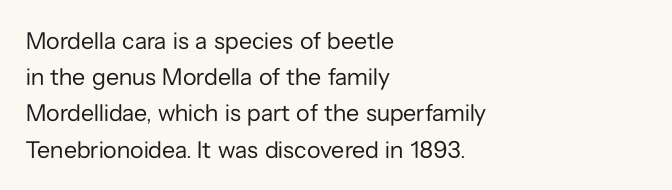
Default kerning and tracking; the words read as compact shapes. Tall strokes in this sample are plumb rather than angled. This rendering uses left alignment, leaving the right contour irregular. Students, observe: this is what conventionally led text looks like. Each stroke keeps to a modest, everyday thickness or less. Honestly, there is no underline to notice here at all.
